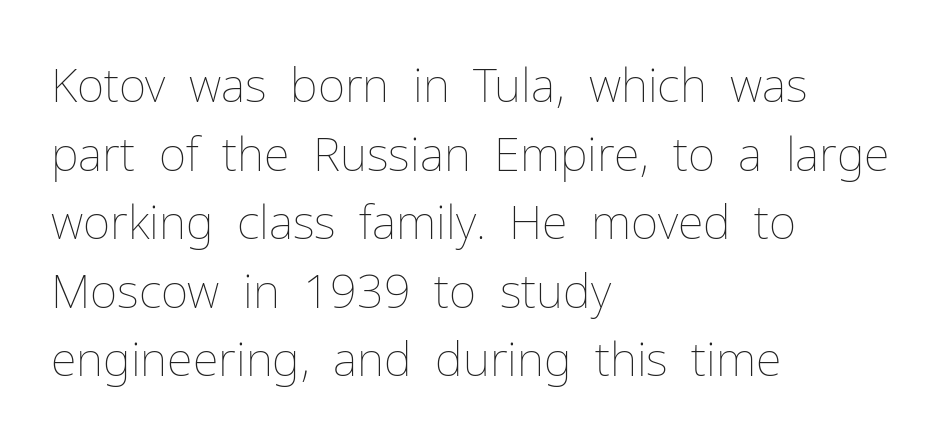
Q: Is the text bold? A: No.
Q: Is the text italic (slanted)? A: No, it is upright.
Q: Is the text underlined? A: No.
Q: How is the paragraph aligned? A: Left-aligned.
Q: Is the spacing between letters normal or unusually wide? A: Normal.
Q: Is the spacing between lines tight, normal or loose? A: Normal.
Q: Width (condensed, normal, or wide)? A: Normal.
Q: Stroke contrast? A: Low.
Q: x-height? A: Medium.
Q: Monospaced? A: No.
